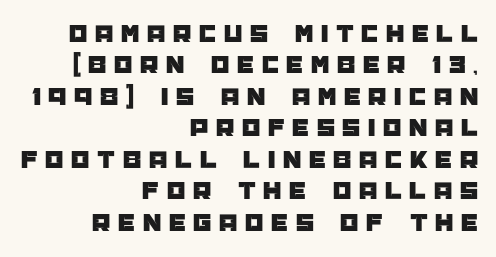
Does extra space separate the letters? Yes, quite a lot of it. This rendering uses right alignment, leaving the left contour irregular. No italicization has been applied; the sample stays upright. Just letters on the line, the space beneath them empty.
